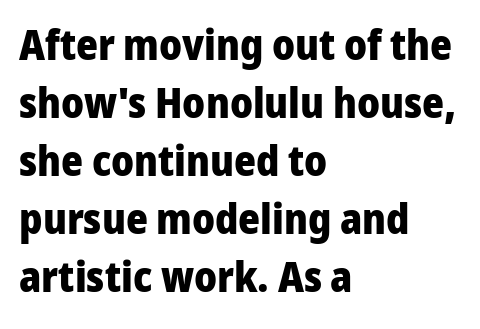
The letters advance in unequal steps, a hallmark of proportional type. Emphasis by weight is at full strength: bold. Characters remain perfectly vertical along every line. Line beginnings align vertically; line endings do not.
